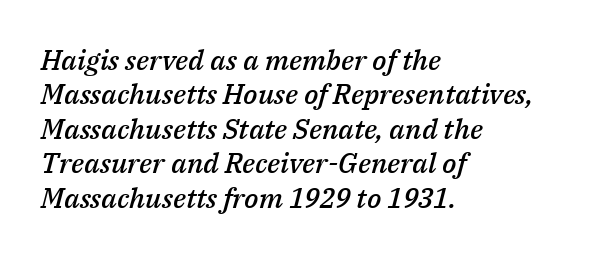
The image shows 28 px semibold type, italic (leaning right); set left-aligned, line spacing 1.23x, normal letter spacing, not underlined; medium stroke contrast and a medium x-height.
